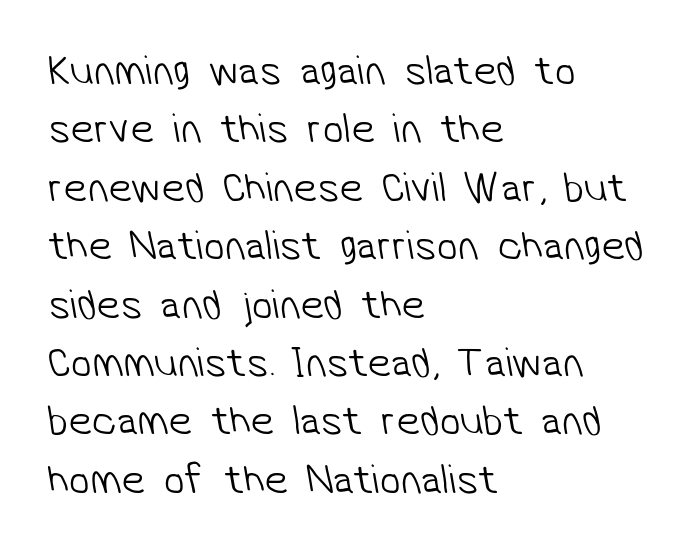
Rule under the text: the space is simply empty. Vertical spacing — default. A typesetter would call this proportional, since set widths differ per character. Check where the strokes stop: nothing finishes them off — pure sans.
